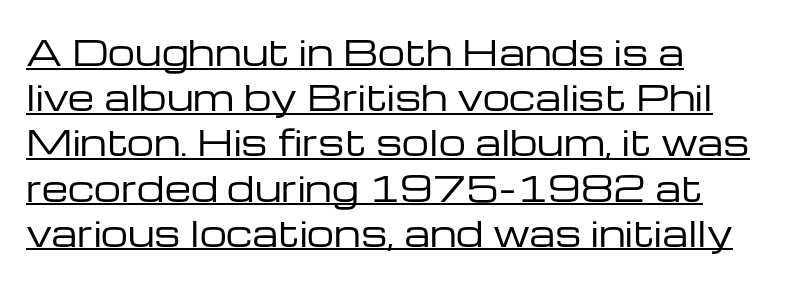
This is the regular roman posture of the typeface. If you drew a ruler down the left edge, every line would touch it. Nobody touched the tracking dial on this one. The type family on display is of the sans-serif kind. This is underlined copy, the kind a proofreader might mark for attention.
